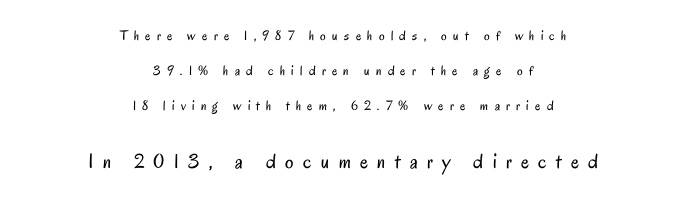
{"italic": "no", "bold": "no", "underline": "no", "align": "center", "line_spacing": "loose", "line_spacing_ratio": 2.49, "letter_spacing": "wide", "letter_spacing_em": 0.45, "larger_block": "second", "size_ratio": 1.5, "glyph_px": 21}
